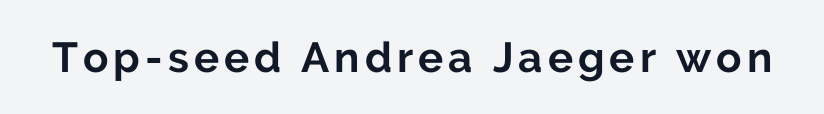
The image shows 42 px bold sans-serif type, upright; set not underlined; low stroke contrast and a medium x-height.
